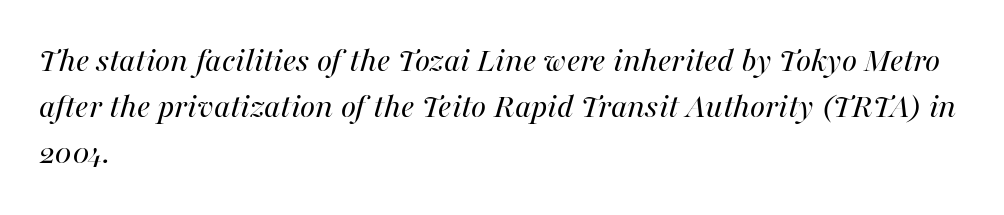
{"italic": "yes", "lean": "right", "slant_degrees": 16, "bold": "no", "weight": "regular", "width": "normal", "stroke_contrast": "medium", "x_height": "medium", "monospaced": "no", "underline": "no", "align": "left", "line_spacing": "normal", "line_spacing_ratio": 1.28, "letter_spacing": "normal", "letter_spacing_em": 0.0, "glyph_px": 36}
